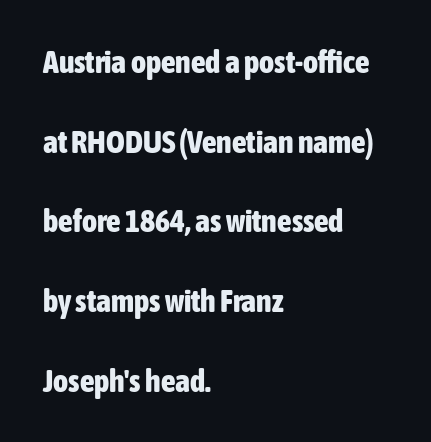
One-word summary of the alignment: left. Weight: bold. You could fit nearly another row in the gap between these rows. Each letter keeps its own natural width here, so spacing adapts to shape. Unlike a traditional serif, this face leaves its strokes unadorned. This sample uses plain, unmodified letter spacing.
